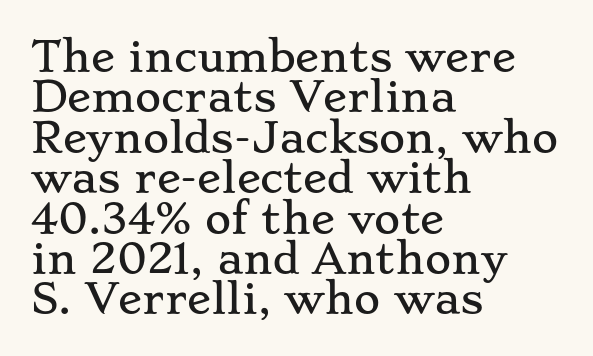
The image shows 40 px wide serif type, upright; set left-aligned, tight line spacing (1.01x), normal letter spacing, not underlined; low stroke contrast and a small x-height.
